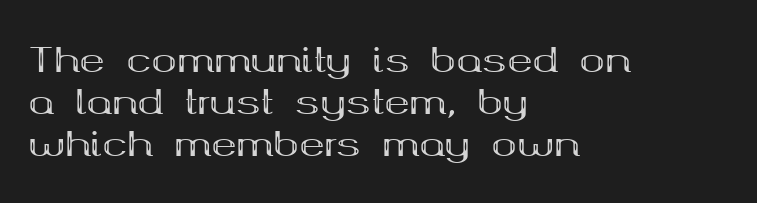
Posture: vertical. This is heavy type, rendered in bold. Stroke terminals: seriffed. Short note: letters normally spaced.
